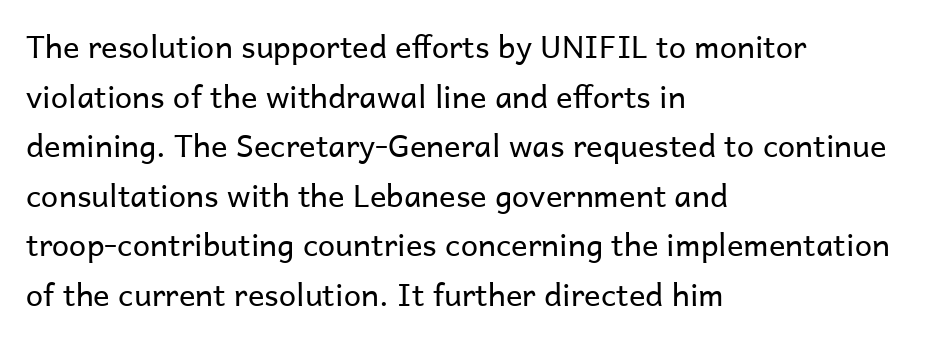
Q: Is the text bold? A: No.
Q: Is the text italic (slanted)? A: No, it is upright.
Q: Is the typeface a serif or a sans-serif typeface? A: Sans-serif.
Q: Is the text underlined? A: No.
Q: How is the paragraph aligned? A: Left-aligned.
Q: Is the spacing between letters normal or unusually wide? A: Normal.
Q: Is the spacing between lines tight, normal or loose? A: Normal.
Q: Width (condensed, normal, or wide)? A: Normal.
Q: Stroke contrast? A: Low.
Q: x-height? A: Medium.
Q: Monospaced? A: No.
